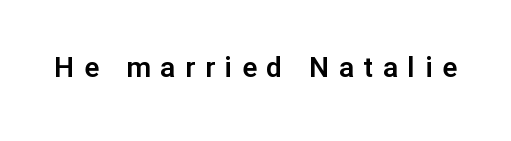
Q: Is the text italic (slanted)? A: No, it is upright.
Q: Is the typeface a serif or a sans-serif typeface? A: Sans-serif.
Q: Is the text underlined? A: No.
Q: Is the spacing between letters normal or unusually wide? A: Unusually wide.
Q: Width (condensed, normal, or wide)? A: Normal.
Q: Stroke contrast? A: Low.
Q: x-height? A: Medium.
Q: Monospaced? A: No.
